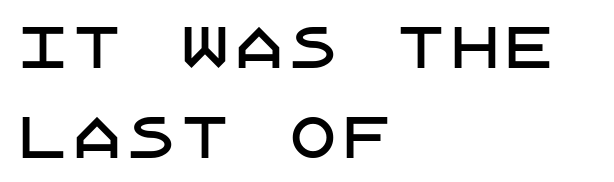
{"serif": "no", "italic": "no", "width": "normal", "stroke_contrast": "low", "x_height": "large", "underline": "no", "align": "left", "line_spacing": "normal", "line_spacing_ratio": 1.67, "letter_spacing": "normal", "letter_spacing_em": 0.0, "glyph_px": 54}
